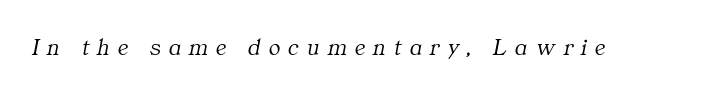
Q: Is the text bold? A: No.
Q: Is the text italic (slanted)? A: Yes, it leans right by about 11 degrees.
Q: Is the text underlined? A: No.
Q: Is the spacing between letters normal or unusually wide? A: Unusually wide.
